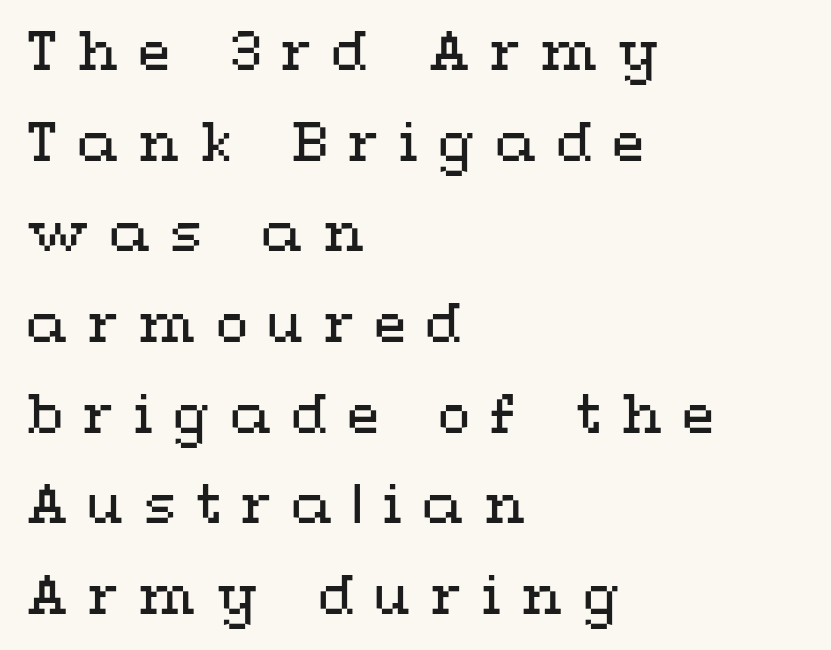
The image shows 53 px regular-weight, wide type, upright; set left-aligned, line spacing 1.71x, unusually wide letter spacing (+0.36 em), not underlined; medium stroke contrast and a medium x-height.
